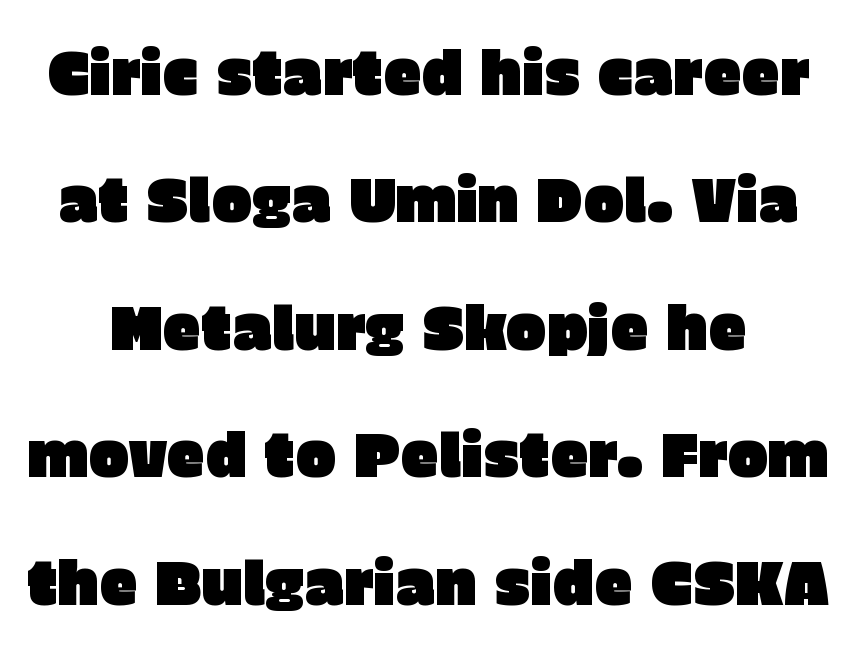
Q: Is the text italic (slanted)? A: No, it is upright.
Q: Is the typeface a serif or a sans-serif typeface? A: Sans-serif.
Q: Is the text underlined? A: No.
Q: Is the spacing between letters normal or unusually wide? A: Normal.
Q: Is the spacing between lines tight, normal or loose? A: Loose.
Q: Width (condensed, normal, or wide)? A: Normal.
Q: Stroke contrast? A: Low.
Q: x-height? A: Large.
Q: Monospaced? A: No.
